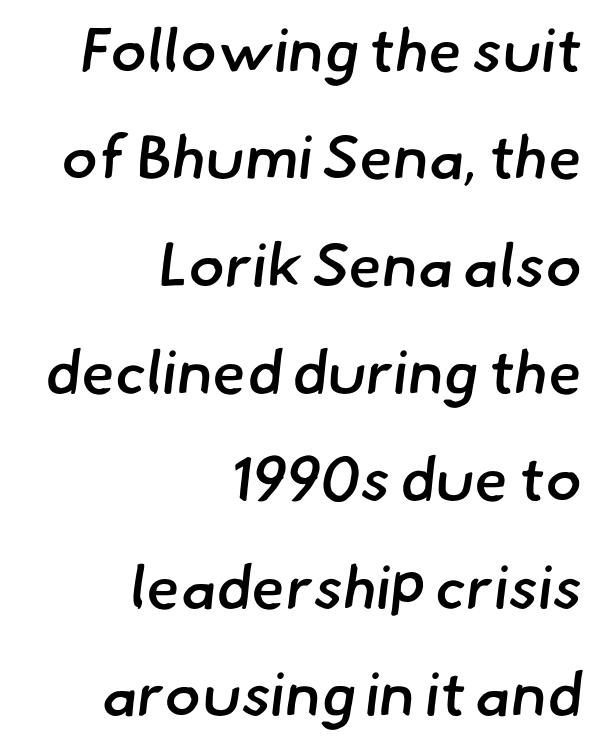
Q: Is the text bold? A: Semi-bold.
Q: Is the typeface a serif or a sans-serif typeface? A: Sans-serif.
Q: Is the text underlined? A: No.
Q: How is the paragraph aligned? A: Right-aligned.
Q: Is the spacing between letters normal or unusually wide? A: Normal.
Q: Width (condensed, normal, or wide)? A: Normal.
Q: Stroke contrast? A: Low.
Q: x-height? A: Small.
Q: Monospaced? A: No.
